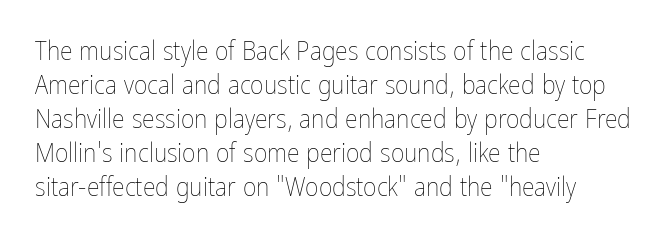
Descenders are the only things crossing below the line. All the whitespace from short lines collects on the right. Characters remain perfectly vertical along every line. The letters sit at their default tracking, neither squeezed nor spread.
